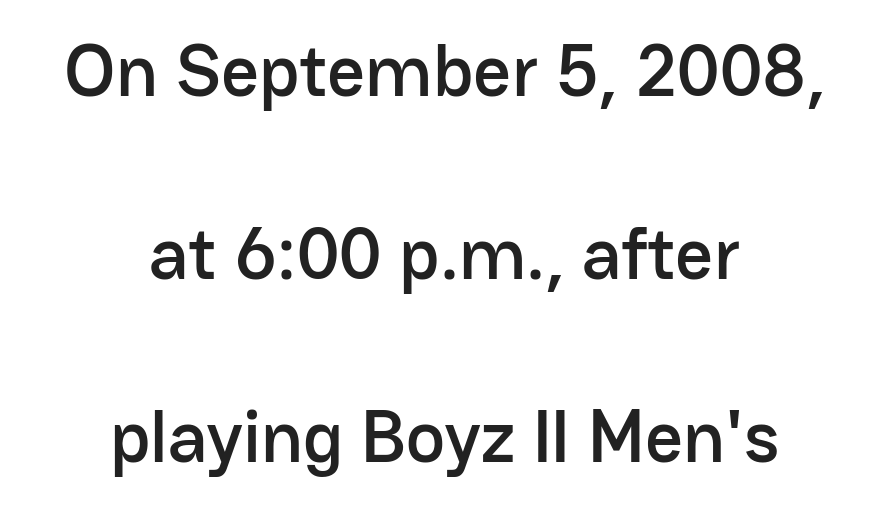
The image shows 74 px sans-serif type, upright; set centered, loose line spacing (2.47x), normal letter spacing, not underlined; low stroke contrast and a medium x-height.
